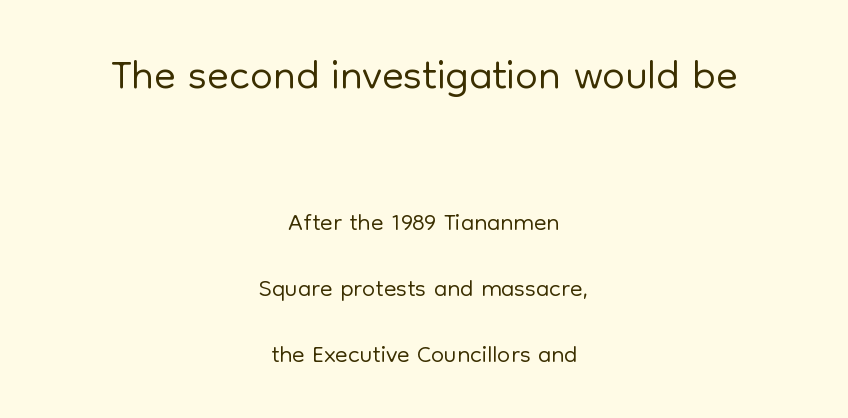
Q: Is the text bold? A: No.
Q: Is the text italic (slanted)? A: No, it is upright.
Q: Is the typeface a serif or a sans-serif typeface? A: Sans-serif.
Q: Is the text underlined? A: No.
Q: How is the paragraph aligned? A: Centered.
Q: Is the spacing between letters normal or unusually wide? A: Normal.
Q: Which block of text is set in a larger size, the first (top) or the second (bottom)? A: The first (top) one.
Q: Width (condensed, normal, or wide)? A: Normal.
Q: Stroke contrast? A: Low.
Q: x-height? A: Medium.
Q: Monospaced? A: No.
